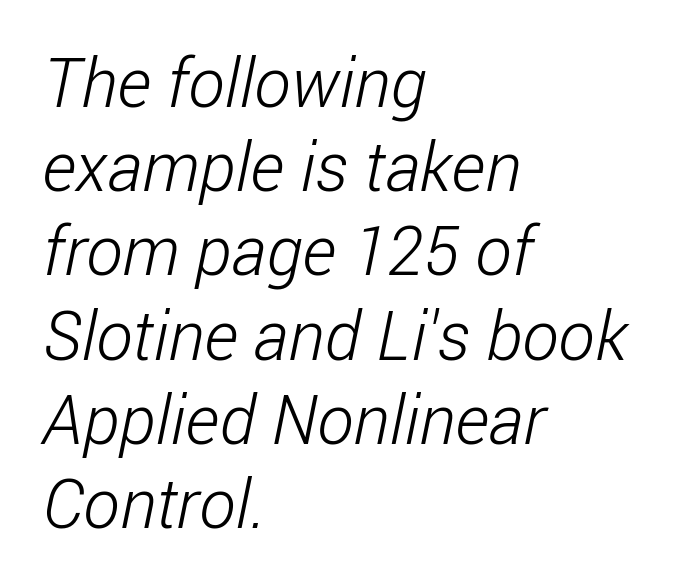
Q: Is the text bold? A: No.
Q: Is the typeface a serif or a sans-serif typeface? A: Sans-serif.
Q: Is the text underlined? A: No.
Q: How is the paragraph aligned? A: Left-aligned.
Q: Is the spacing between letters normal or unusually wide? A: Normal.
Q: Width (condensed, normal, or wide)? A: Condensed.
Q: Stroke contrast? A: Low.
Q: x-height? A: Medium.
Q: Monospaced? A: No.
